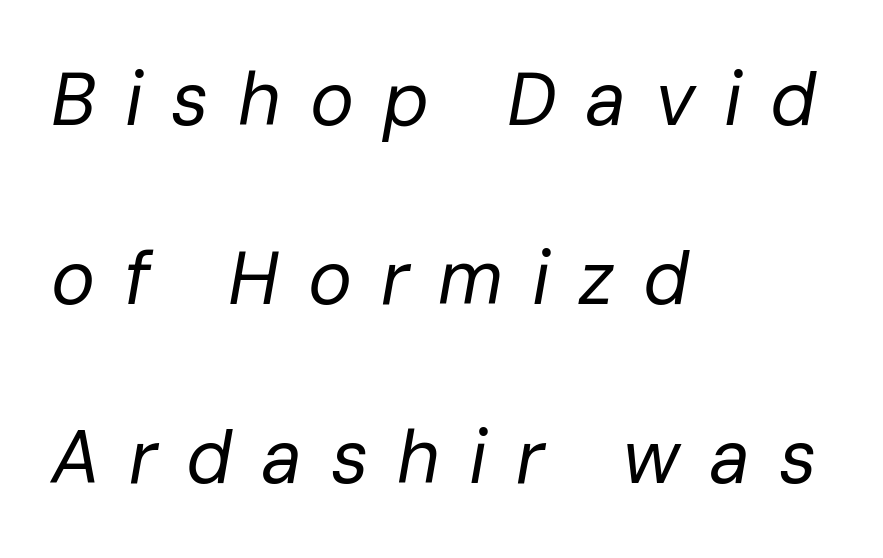
The image shows 74 px regular-weight type, italic (leaning right); set left-aligned, loose line spacing (2.42x), unusually wide letter spacing (+0.39 em), not underlined; low stroke contrast and a medium x-height.
